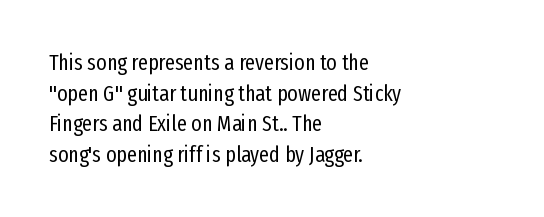
{"italic": "no", "bold": "no", "underline": "no", "align": "left", "line_spacing": "normal", "line_spacing_ratio": 1.39, "letter_spacing": "normal", "letter_spacing_em": 0.0, "glyph_px": 22}
